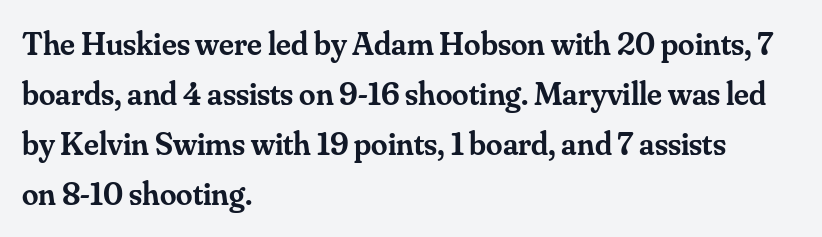
Decoration check: the copy has no underline. The passage shown is typed in a proportional face where columns would drift. The paragraph shown leans on its left margin. Font category for this specimen: serif.
